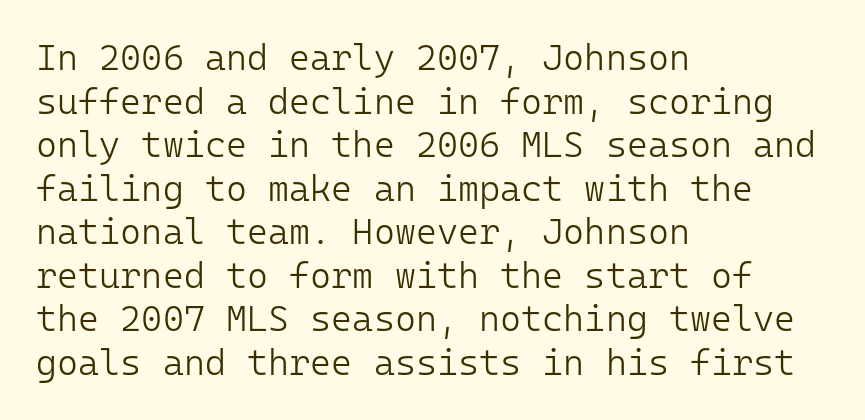
{"serif": "no", "italic": "no", "bold": "no", "weight": "light", "width": "normal", "stroke_contrast": "low", "x_height": "medium", "monospaced": "yes", "underline": "no", "align": "left", "line_spacing_ratio": 1.21, "letter_spacing": "normal", "letter_spacing_em": 0.0, "glyph_px": 36}
